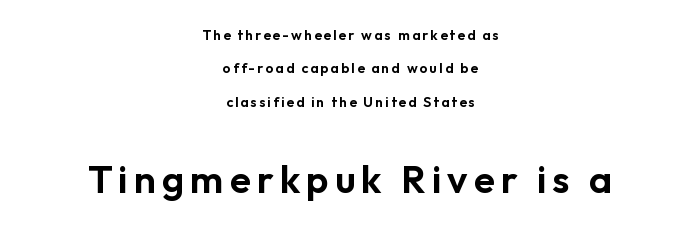
{"serif": "no", "italic": "no", "width": "normal", "stroke_contrast": "low", "x_height": "medium", "monospaced": "no", "underline": "no", "align": "center", "line_spacing": "loose", "line_spacing_ratio": 2.39, "larger_block": "second", "size_ratio": 2.79, "glyph_px": 39}
